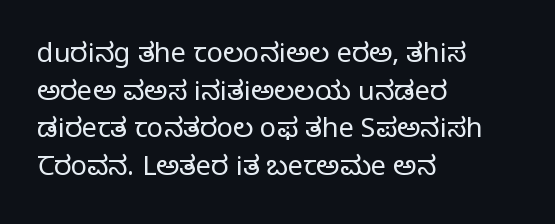
Q: Is the text bold? A: No.
Q: Is the text italic (slanted)? A: No, it is upright.
Q: Is the text underlined? A: No.
Q: How is the paragraph aligned? A: Left-aligned.
Q: Is the spacing between letters normal or unusually wide? A: Normal.
Q: Is the spacing between lines tight, normal or loose? A: Normal.
